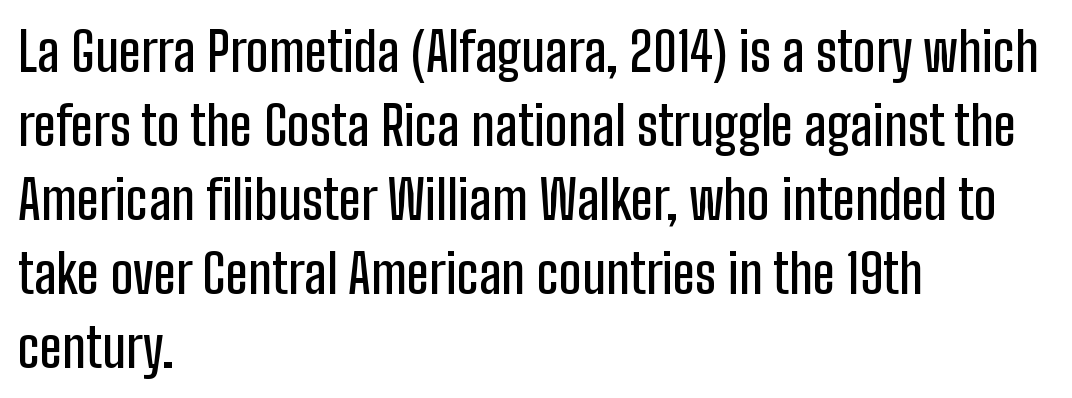
Font category for this specimen: sans-serif. The face used here is rendered with its standard letterfit. The face used here is proportionally spaced, like ordinary book or web type. Style check: upright. The paragraph shown leans on its left margin. A clean baseline with only descenders dipping below it.
